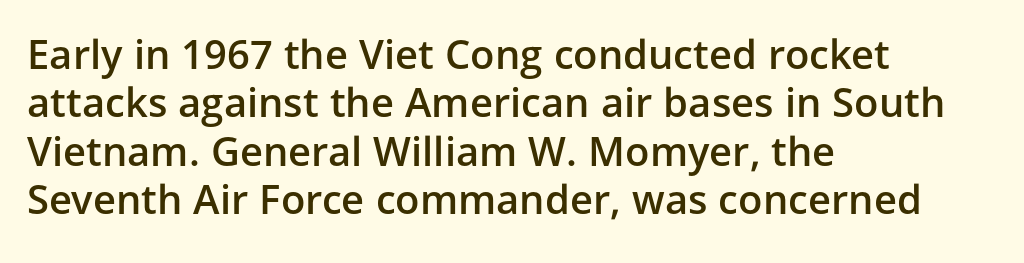
{"serif": "no", "italic": "no", "bold": "semi", "weight": "semibold", "width": "normal", "stroke_contrast": "low", "x_height": "medium", "monospaced": "no", "underline": "no", "align": "left", "line_spacing_ratio": 1.21, "letter_spacing": "normal", "letter_spacing_em": 0.0, "glyph_px": 40}
